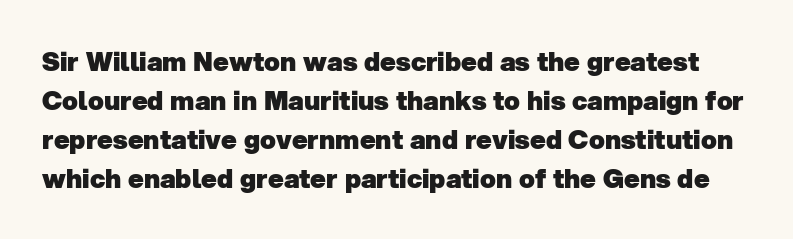
Q: Is the text bold? A: Yes.
Q: Is the text underlined? A: No.
Q: Is the spacing between letters normal or unusually wide? A: Normal.
Q: Is the spacing between lines tight, normal or loose? A: Normal.
